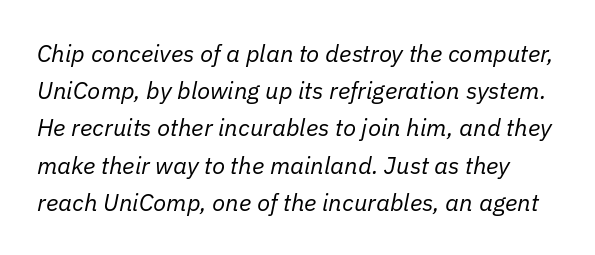
The image shows 24 px text type, italic (leaning right); set normal line spacing (1.55x), normal letter spacing, not underlined.
